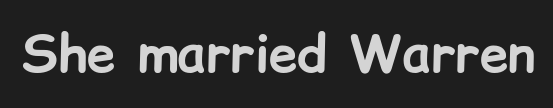
Think of a printed novel: that variable character pitch is what you see here. The specimen omits any rule beneath the text block's lines. Summary of weight: heavy, a full bold. Italic: no, the glyphs are upright roman.
